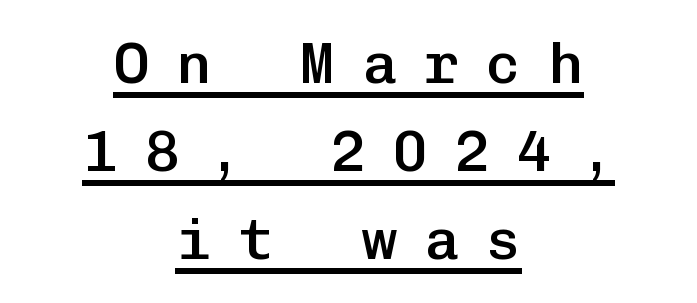
Moderately thickened strokes mark this as semibold type. The text was rendered using a sans face with plain stroke endings. Successive baselines arrive at the customary interval. Short and long lines alike share a common midpoint.
